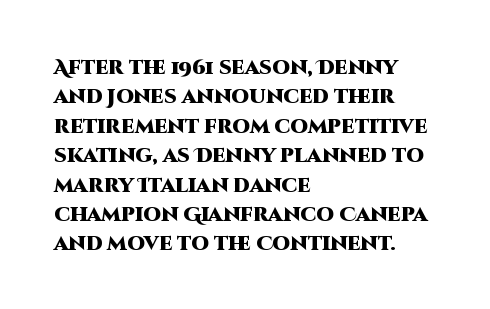
The image shows 20 px bold type, upright; set left-aligned, normal line spacing (1.47x), normal letter spacing, not underlined.
